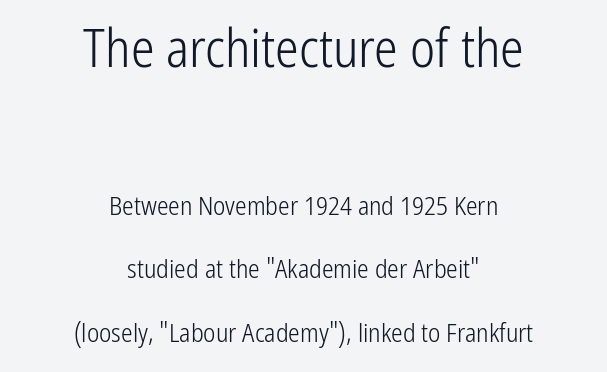
Nothing sits at the stroke ends, so this counts as sans-serif. Only glyphs here, with clear space below each row. This is roman type, the default non-slanted kind. Loosely led — the rows are spread out. The block sitting higher on the canvas is the one with enlarged characters. Bold? No — there's no thickening of the strokes.
